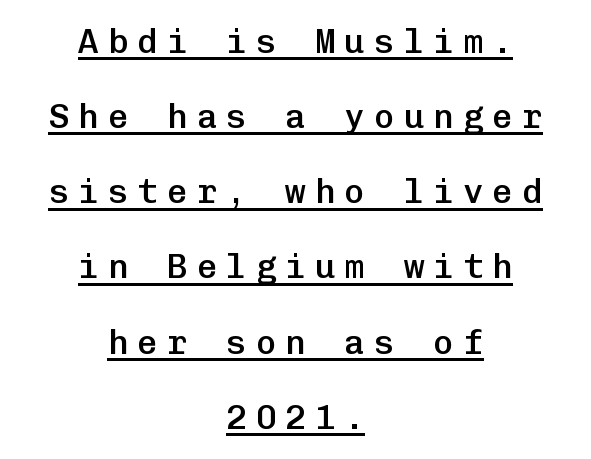
Notice the strokes are somewhat thickened but not fully heavy: this is a semibold. Widely set lines give the paragraph a tall, airy silhouette. Posture: vertical. Between one letter and the next there's a generous, obvious gap.
